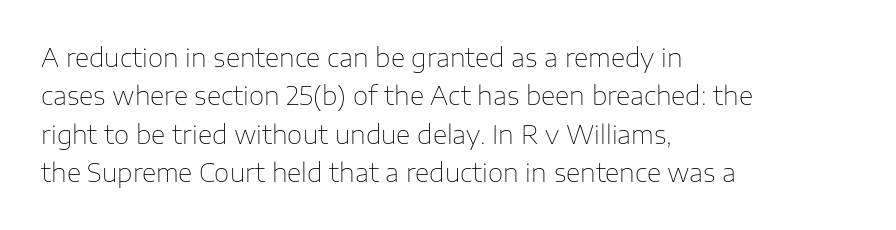
Q: Is the text bold? A: No.
Q: Is the text italic (slanted)? A: No, it is upright.
Q: Is the text underlined? A: No.
Q: How is the paragraph aligned? A: Left-aligned.
Q: Is the spacing between letters normal or unusually wide? A: Normal.
Q: Is the spacing between lines tight, normal or loose? A: Normal.
